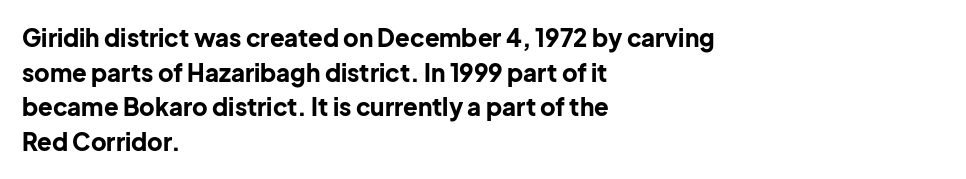
Q: Is the text bold? A: Yes.
Q: Is the text italic (slanted)? A: No, it is upright.
Q: Is the text underlined? A: No.
Q: How is the paragraph aligned? A: Left-aligned.
Q: Is the spacing between letters normal or unusually wide? A: Normal.
Q: Is the spacing between lines tight, normal or loose? A: Normal.
